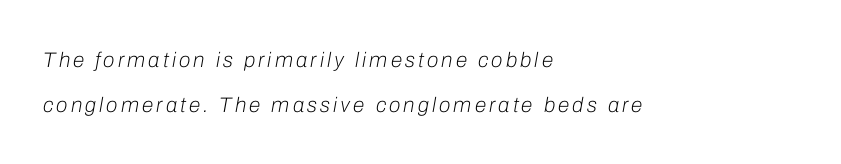
Reading down the block, your eye returns to a fixed left position each line. Italic: yes, the glyphs are oblique. The leading is generous, giving the passage an open texture. The strokes are not fattened; the text isn't bold. Unmarked baselines from the first word to the last.
